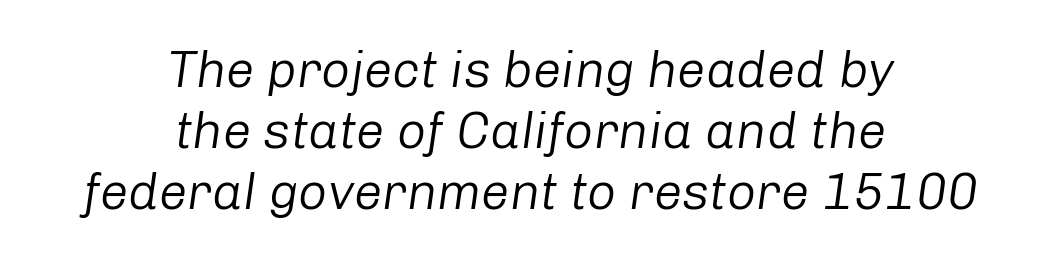
Q: Is the text bold? A: No.
Q: Is the text italic (slanted)? A: Yes, it leans right by about 8 degrees.
Q: Is the text underlined? A: No.
Q: How is the paragraph aligned? A: Centered.
Q: Is the spacing between letters normal or unusually wide? A: Normal.
Q: Width (condensed, normal, or wide)? A: Normal.
Q: Stroke contrast? A: Low.
Q: x-height? A: Medium.
Q: Monospaced? A: No.
